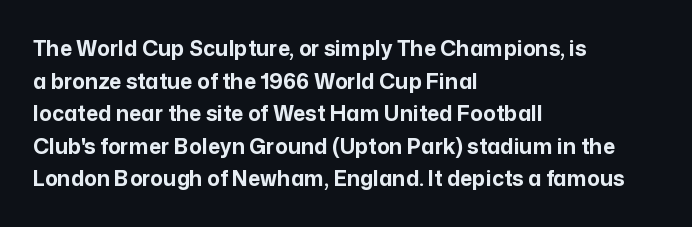
The rendering anchors every line to the left-hand side. In terms of posture, this sample is upright. This sample uses plain, unmodified letter spacing. The gap between lines stays unmarked.
